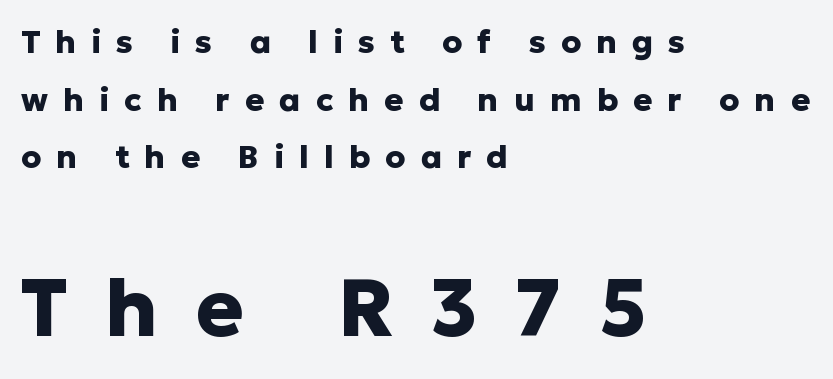
The image shows 80 px heavy sans-serif type, upright; set left-aligned, line spacing 1.8x, unusually wide letter spacing (+0.47 em), not underlined; the second (bottom) block is 2.5x larger; low stroke contrast and a medium x-height.
